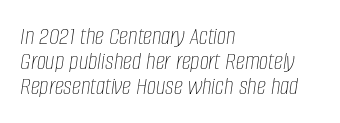
{"italic": "yes", "lean": "right", "slant_degrees": 8, "bold": "no", "underline": "no", "align": "left", "line_spacing": "tight", "line_spacing_ratio": 0.97, "letter_spacing": "normal", "letter_spacing_em": 0.0, "glyph_px": 26}
